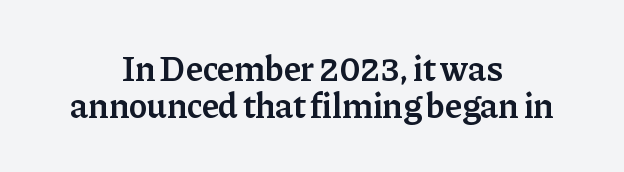
{"serif": "yes", "italic": "no", "bold": "semi", "weight": "semibold", "width": "normal", "stroke_contrast": "low", "x_height": "medium", "monospaced": "no", "underline": "no", "align": "center", "line_spacing": "tight", "line_spacing_ratio": 1.06, "letter_spacing": "normal", "letter_spacing_em": 0.0, "glyph_px": 35}
